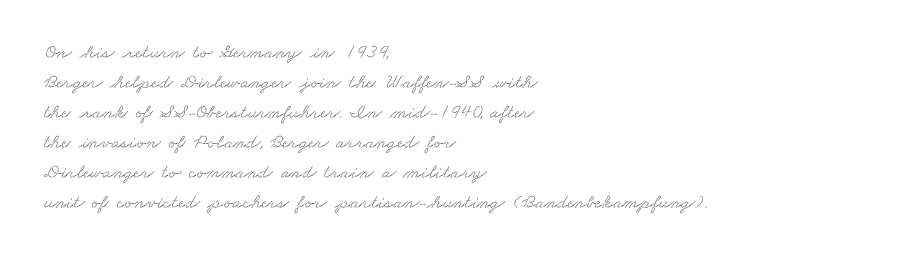
Q: Is the text underlined? A: No.
Q: How is the paragraph aligned? A: Left-aligned.
Q: Is the spacing between letters normal or unusually wide? A: Normal.
Q: Is the spacing between lines tight, normal or loose? A: Normal.
